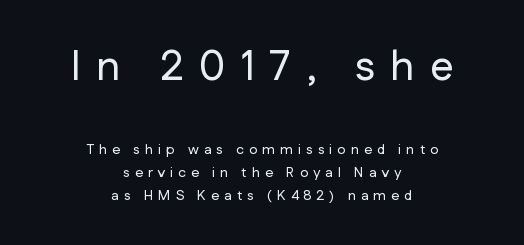
Q: Is the text italic (slanted)? A: No, it is upright.
Q: Is the typeface a serif or a sans-serif typeface? A: Sans-serif.
Q: Is the text underlined? A: No.
Q: How is the paragraph aligned? A: Centered.
Q: Is the spacing between letters normal or unusually wide? A: Unusually wide.
Q: Is the spacing between lines tight, normal or loose? A: Normal.
Q: Which block of text is set in a larger size, the first (top) or the second (bottom)? A: The first (top) one.
Q: Width (condensed, normal, or wide)? A: Normal.
Q: Stroke contrast? A: Low.
Q: x-height? A: Medium.
Q: Monospaced? A: No.
